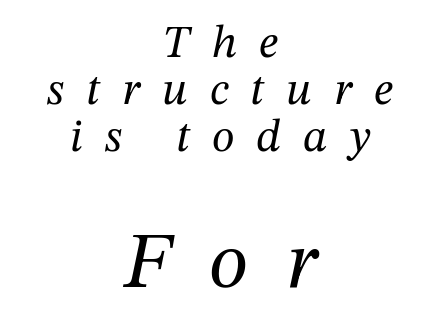
{"serif": "yes", "italic": "yes", "lean": "right", "slant_degrees": 12, "bold": "no", "weight": "regular", "width": "normal", "stroke_contrast": "medium", "x_height": "medium", "monospaced": "no", "underline": "no", "align": "center", "line_spacing": "tight", "line_spacing_ratio": 1.02, "letter_spacing": "wide", "letter_spacing_em": 0.48, "larger_block": "second", "size_ratio": 1.74, "glyph_px": 80}
